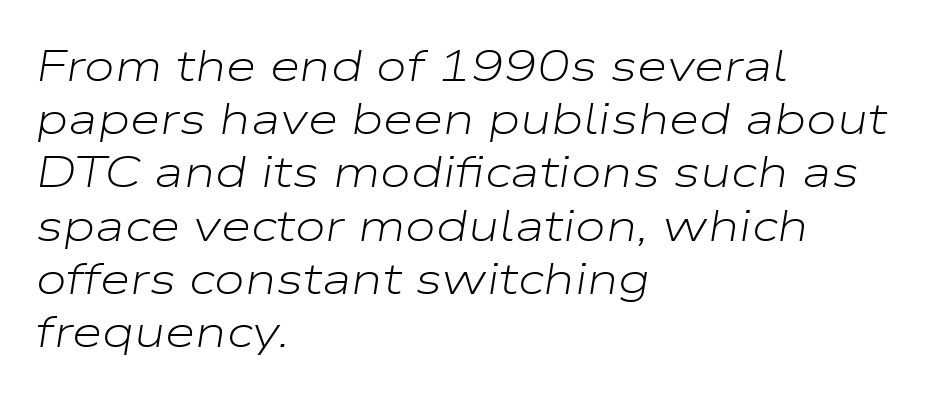
Typeset ragged right — the left edge is the straight one. These lines were composed using italics. No chunkiness to these letters — they're not bold. Proportional: the letters do not fall into vertical columns. Each word holds together tightly as a unit, with standard inter-letter gaps.
